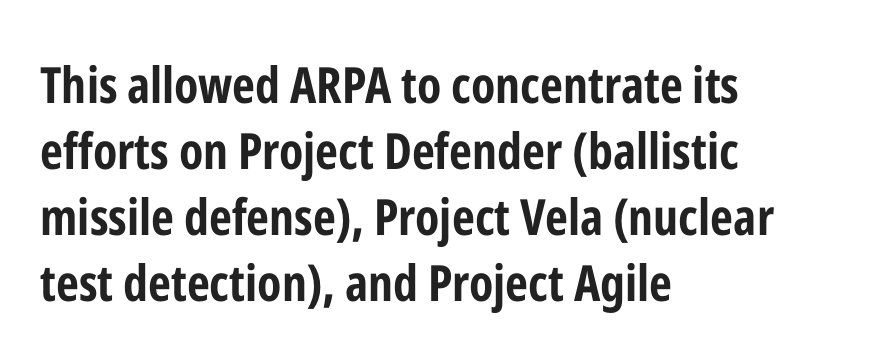
Q: Is the text bold? A: Yes.
Q: Is the text italic (slanted)? A: No, it is upright.
Q: Is the typeface a serif or a sans-serif typeface? A: Sans-serif.
Q: Is the text underlined? A: No.
Q: How is the paragraph aligned? A: Left-aligned.
Q: Is the spacing between letters normal or unusually wide? A: Normal.
Q: Is the spacing between lines tight, normal or loose? A: Normal.
Q: Width (condensed, normal, or wide)? A: Condensed.
Q: Stroke contrast? A: Low.
Q: x-height? A: Medium.
Q: Monospaced? A: No.
